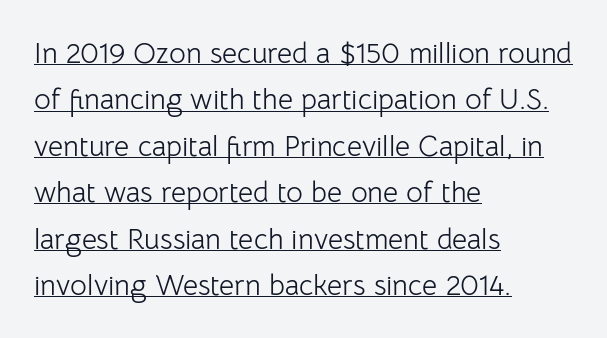
{"serif": "no", "italic": "no", "bold": "no", "weight": "light", "width": "normal", "stroke_contrast": "low", "x_height": "medium", "monospaced": "no", "underline": "yes", "align": "left", "line_spacing": "normal", "line_spacing_ratio": 1.6, "letter_spacing": "normal", "letter_spacing_em": 0.0, "glyph_px": 29}
